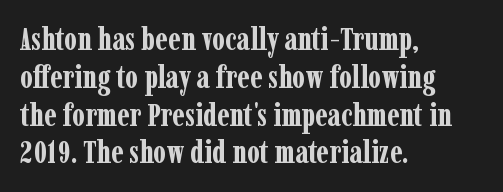
{"serif": "yes", "italic": "no", "bold": "yes", "weight": "bold", "width": "condensed", "stroke_contrast": "low", "x_height": "medium", "monospaced": "no", "underline": "no", "align": "left", "line_spacing_ratio": 1.22, "letter_spacing": "normal", "letter_spacing_em": 0.0, "glyph_px": 31}
